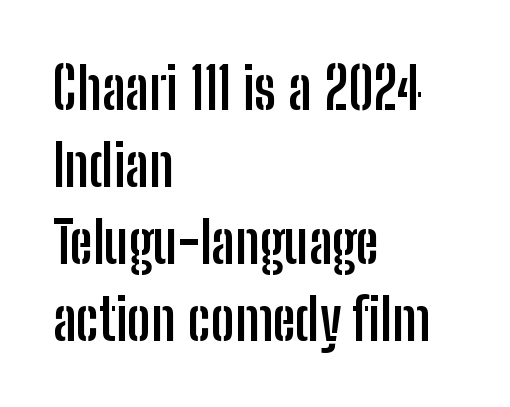
Q: Is the text bold? A: Yes.
Q: Is the text italic (slanted)? A: No, it is upright.
Q: Is the typeface a serif or a sans-serif typeface? A: Sans-serif.
Q: Is the text underlined? A: No.
Q: How is the paragraph aligned? A: Left-aligned.
Q: Is the spacing between letters normal or unusually wide? A: Normal.
Q: Is the spacing between lines tight, normal or loose? A: Normal.
Q: Width (condensed, normal, or wide)? A: Condensed.
Q: Stroke contrast? A: Low.
Q: x-height? A: Medium.
Q: Monospaced? A: No.
